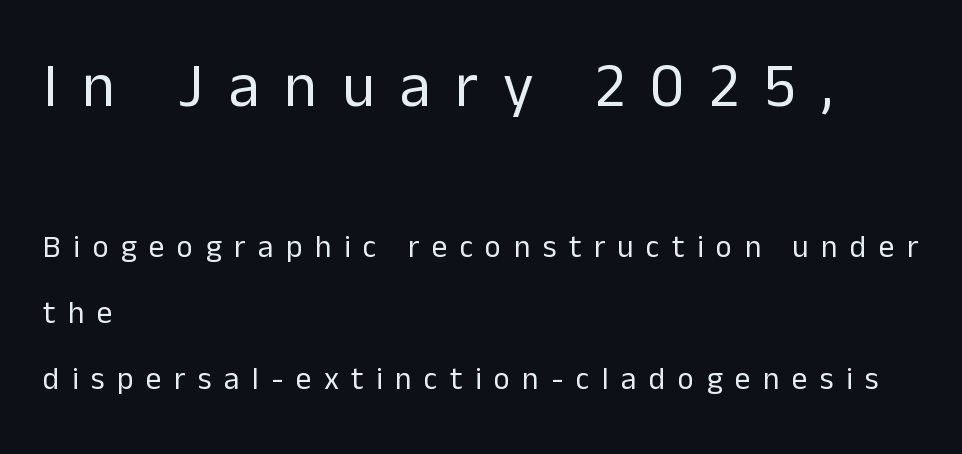
Q: Is the text bold? A: No.
Q: Is the text italic (slanted)? A: No, it is upright.
Q: Is the typeface a serif or a sans-serif typeface? A: Sans-serif.
Q: Is the text underlined? A: No.
Q: How is the paragraph aligned? A: Left-aligned.
Q: Is the spacing between letters normal or unusually wide? A: Unusually wide.
Q: Is the spacing between lines tight, normal or loose? A: Loose.
Q: Which block of text is set in a larger size, the first (top) or the second (bottom)? A: The first (top) one.
Q: Width (condensed, normal, or wide)? A: Normal.
Q: Stroke contrast? A: Low.
Q: x-height? A: Medium.
Q: Monospaced? A: No.
